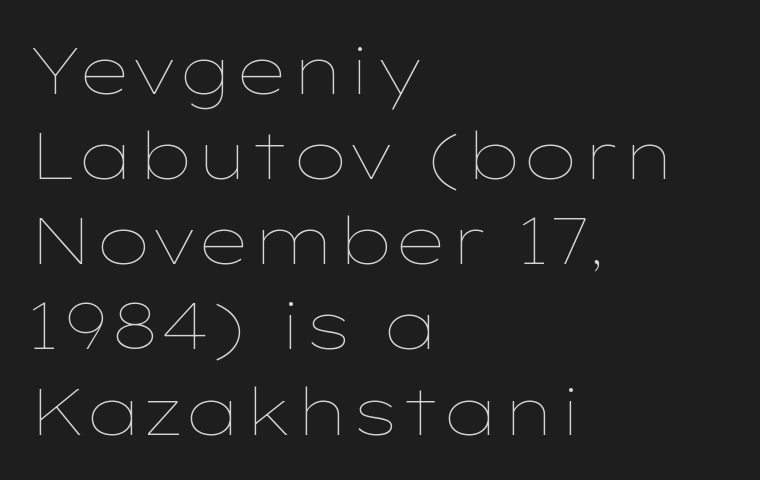
{"italic": "no", "bold": "no", "weight": "thin", "width": "wide", "stroke_contrast": "low", "x_height": "medium", "monospaced": "no", "underline": "no", "align": "left", "line_spacing": "normal", "line_spacing_ratio": 1.29, "letter_spacing": "normal", "letter_spacing_em": 0.0, "glyph_px": 66}
